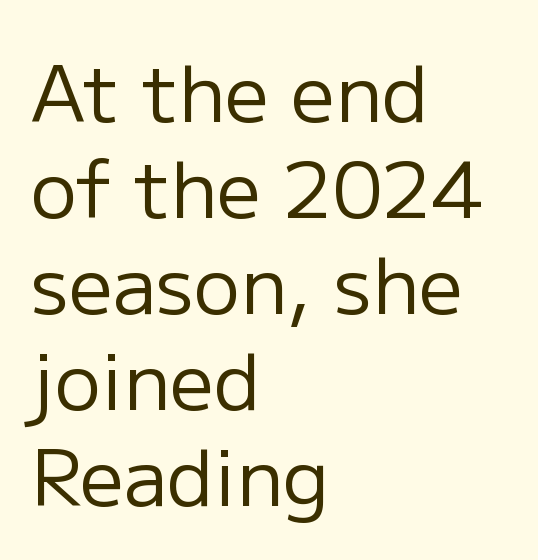
{"serif": "no", "italic": "no", "bold": "no", "weight": "regular", "width": "normal", "stroke_contrast": "low", "x_height": "medium", "monospaced": "no", "underline": "no", "align": "left", "line_spacing_ratio": 1.23, "letter_spacing": "normal", "letter_spacing_em": 0.0, "glyph_px": 78}
